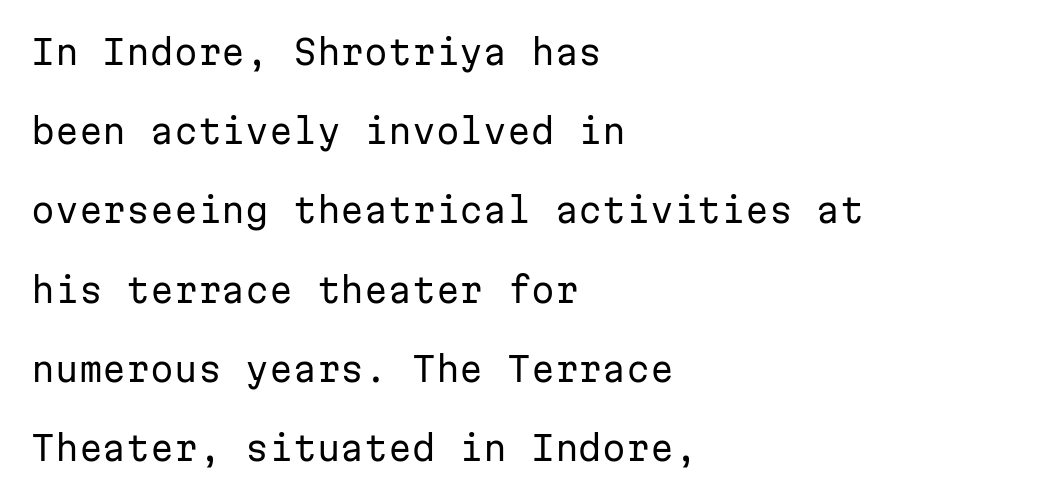
Q: Is the text bold? A: No.
Q: Is the text italic (slanted)? A: No, it is upright.
Q: Is the typeface a serif or a sans-serif typeface? A: Sans-serif.
Q: Is the text underlined? A: No.
Q: How is the paragraph aligned? A: Left-aligned.
Q: Is the spacing between letters normal or unusually wide? A: Normal.
Q: Is the spacing between lines tight, normal or loose? A: Loose.
Q: Width (condensed, normal, or wide)? A: Normal.
Q: Stroke contrast? A: Low.
Q: x-height? A: Medium.
Q: Monospaced? A: Yes.
